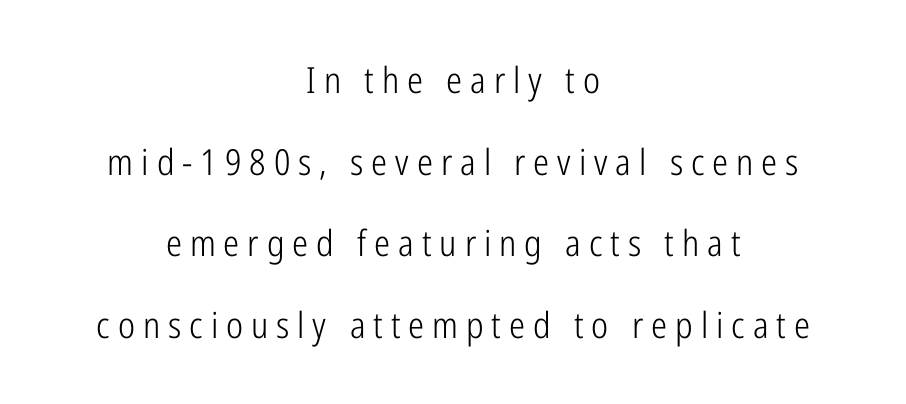
The block of text is sparse from top to bottom, with ample space between rows. Visually the block forms a symmetrical silhouette, jagged on both flanks. The passage shown is typed in a proportional face where columns would drift. In terms of posture, this sample is upright.
